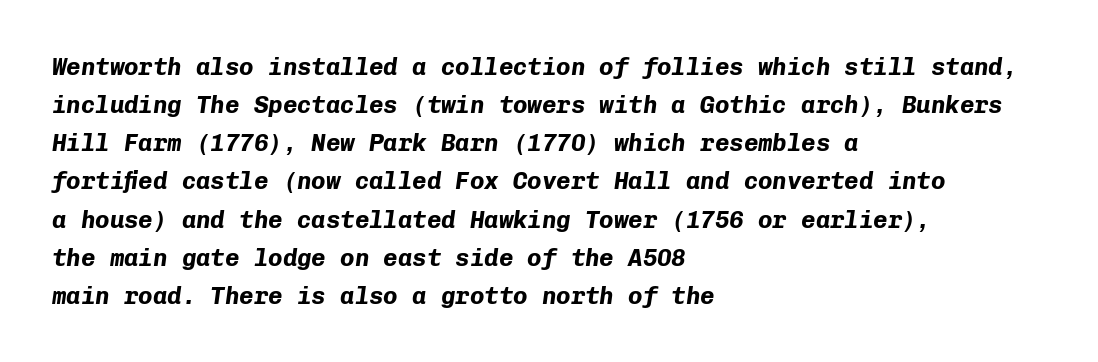
{"italic": "yes", "lean": "right", "slant_degrees": 8, "bold": "yes", "underline": "no", "align": "left", "line_spacing": "normal", "line_spacing_ratio": 1.59, "letter_spacing": "normal", "letter_spacing_em": 0.0, "glyph_px": 24}
